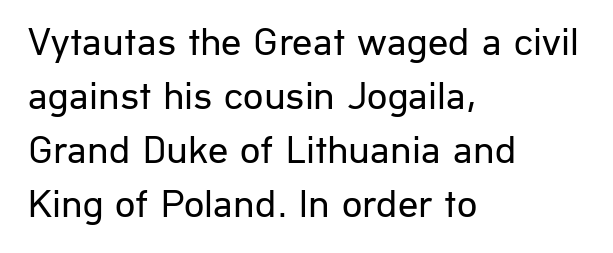
Q: Is the text bold? A: No.
Q: Is the text italic (slanted)? A: No, it is upright.
Q: Is the typeface a serif or a sans-serif typeface? A: Sans-serif.
Q: Is the text underlined? A: No.
Q: How is the paragraph aligned? A: Left-aligned.
Q: Is the spacing between letters normal or unusually wide? A: Normal.
Q: Is the spacing between lines tight, normal or loose? A: Normal.
Q: Width (condensed, normal, or wide)? A: Normal.
Q: Stroke contrast? A: Low.
Q: x-height? A: Medium.
Q: Monospaced? A: No.
